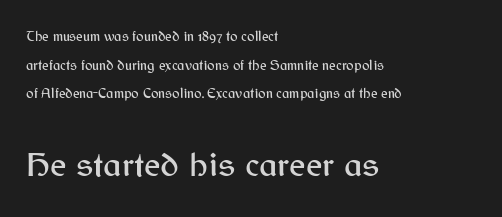
The image shows 35 px sans-serif type, upright; set left-aligned, loose line spacing (2.05x), normal letter spacing, not underlined; the second (bottom) block is 2.5x larger; medium stroke contrast and a medium x-height.
